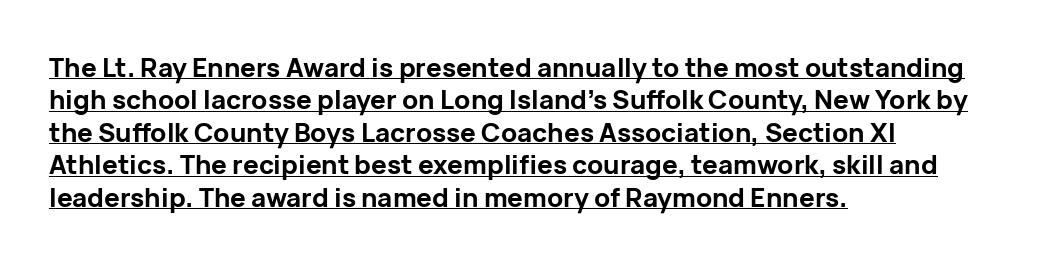
Q: Is the text bold? A: Yes.
Q: Is the text italic (slanted)? A: No, it is upright.
Q: Is the text underlined? A: Yes.
Q: How is the paragraph aligned? A: Left-aligned.
Q: Is the spacing between letters normal or unusually wide? A: Normal.
Q: Is the spacing between lines tight, normal or loose? A: Normal.
